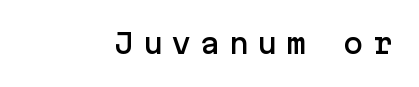
The line texture is sparse and dotted thanks to wide tracking. Clear beneath every line of the passage. In terms of posture, this sample is upright.
